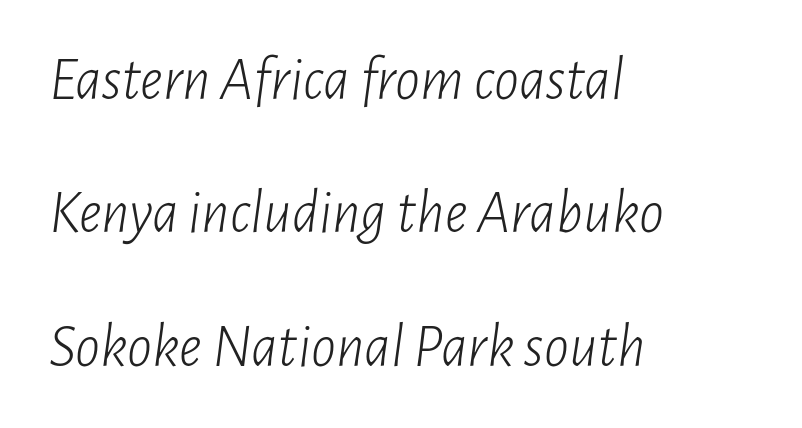
Tracking here is standard; glyphs follow each other at the usual distance. A light-to-regular cut is what we see here. Quick note: italic. If you drew a ruler down the left edge, every line would touch it. The face used here is proportionally spaced, like ordinary book or web type. The designer dialed line spacing up above the default.
